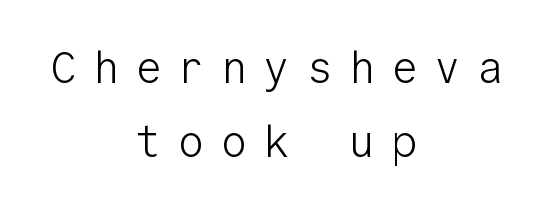
Q: Is the text bold? A: No.
Q: Is the text italic (slanted)? A: No, it is upright.
Q: Is the typeface a serif or a sans-serif typeface? A: Sans-serif.
Q: Is the text underlined? A: No.
Q: How is the paragraph aligned? A: Centered.
Q: Is the spacing between letters normal or unusually wide? A: Unusually wide.
Q: Is the spacing between lines tight, normal or loose? A: Normal.
Q: Width (condensed, normal, or wide)? A: Normal.
Q: Stroke contrast? A: Low.
Q: x-height? A: Medium.
Q: Monospaced? A: Yes.
